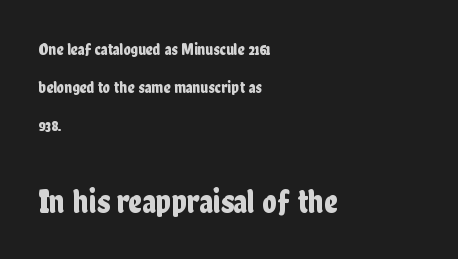
Q: Is the text italic (slanted)? A: No, it is upright.
Q: Is the typeface a serif or a sans-serif typeface? A: Sans-serif.
Q: Is the text underlined? A: No.
Q: How is the paragraph aligned? A: Left-aligned.
Q: Is the spacing between letters normal or unusually wide? A: Normal.
Q: Is the spacing between lines tight, normal or loose? A: Loose.
Q: Which block of text is set in a larger size, the first (top) or the second (bottom)? A: The second (bottom) one.
Q: Width (condensed, normal, or wide)? A: Condensed.
Q: Stroke contrast? A: Low.
Q: x-height? A: Medium.
Q: Monospaced? A: No.
